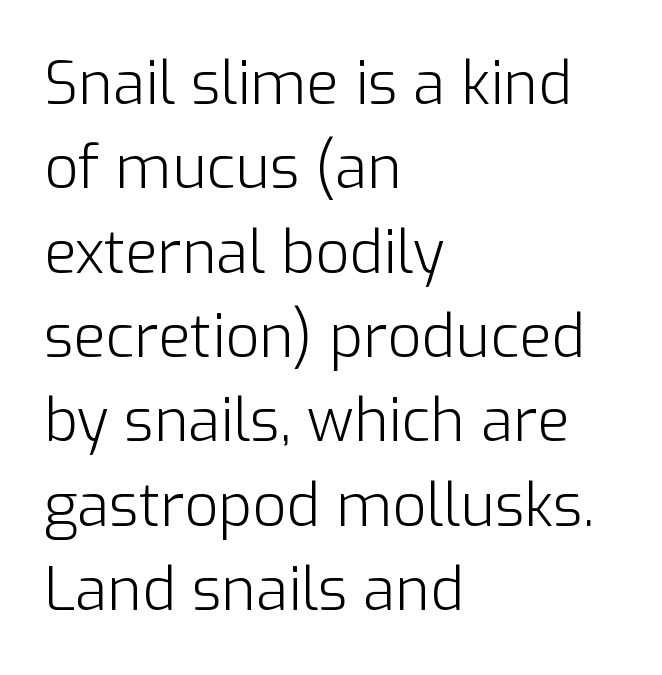
{"serif": "no", "italic": "no", "bold": "no", "weight": "light", "width": "normal", "stroke_contrast": "low", "x_height": "medium", "monospaced": "no", "underline": "no", "align": "left", "line_spacing": "normal", "line_spacing_ratio": 1.43, "letter_spacing": "normal", "letter_spacing_em": 0.0, "glyph_px": 59}
